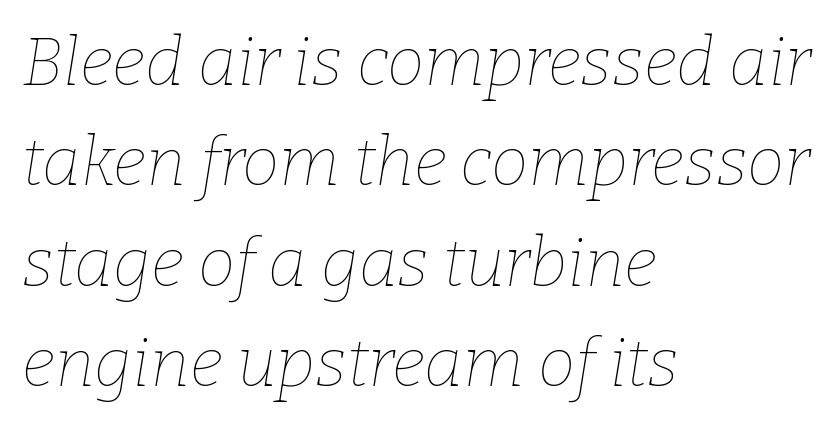
The image shows 67 px thin type, italic (leaning right); set left-aligned, normal line spacing (1.5x), normal letter spacing, not underlined; low stroke contrast and a medium x-height.
